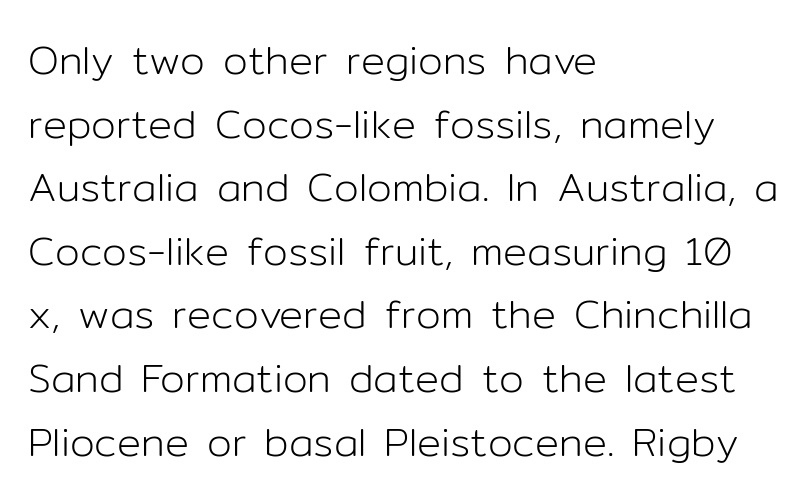
The image shows 40 px light sans-serif type, upright; set left-aligned, normal line spacing (1.59x), normal letter spacing, not underlined; low stroke contrast and a medium x-height.
